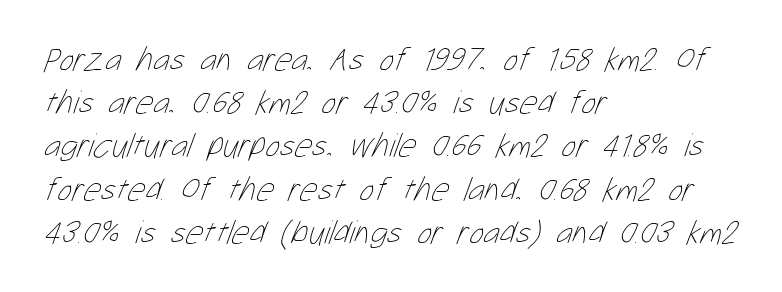
{"bold": "no", "weight": "thin", "width": "condensed", "stroke_contrast": "low", "x_height": "medium", "monospaced": "no", "underline": "no", "align": "left", "line_spacing": "normal", "line_spacing_ratio": 1.27, "letter_spacing": "normal", "letter_spacing_em": 0.0, "glyph_px": 34}
